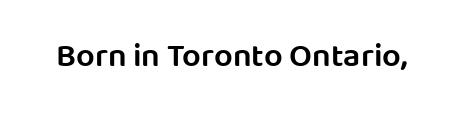
Q: Is the text bold? A: Semi-bold.
Q: Is the text italic (slanted)? A: No, it is upright.
Q: Is the typeface a serif or a sans-serif typeface? A: Sans-serif.
Q: Is the text underlined? A: No.
Q: Is the spacing between letters normal or unusually wide? A: Normal.
Q: Width (condensed, normal, or wide)? A: Normal.
Q: Stroke contrast? A: Low.
Q: x-height? A: Large.
Q: Monospaced? A: No.
